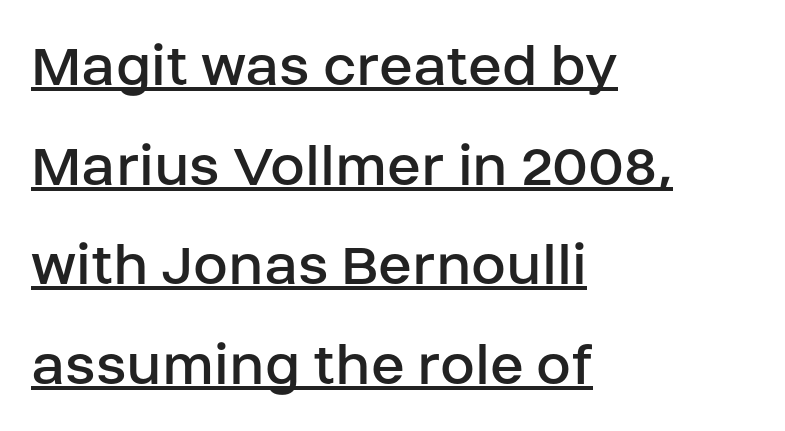
{"serif": "no", "italic": "no", "bold": "no", "weight": "regular", "width": "normal", "stroke_contrast": "low", "x_height": "large", "monospaced": "no", "underline": "yes", "align": "left", "line_spacing": "normal", "line_spacing_ratio": 1.58, "letter_spacing": "normal", "letter_spacing_em": 0.0, "glyph_px": 63}
